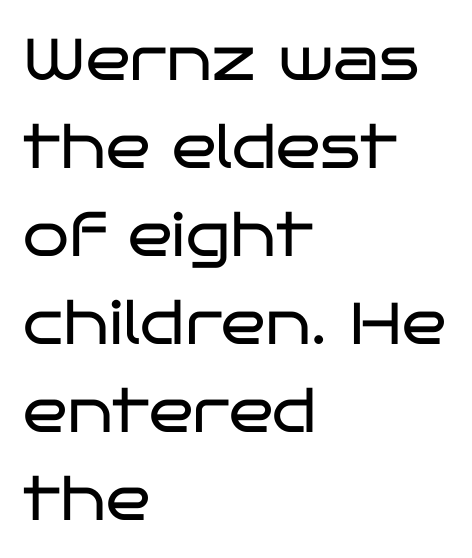
{"serif": "no", "italic": "no", "bold": "no", "weight": "regular", "width": "wide", "stroke_contrast": "low", "x_height": "large", "monospaced": "no", "underline": "no", "align": "left", "line_spacing": "normal", "line_spacing_ratio": 1.49, "letter_spacing": "normal", "letter_spacing_em": 0.0, "glyph_px": 59}
